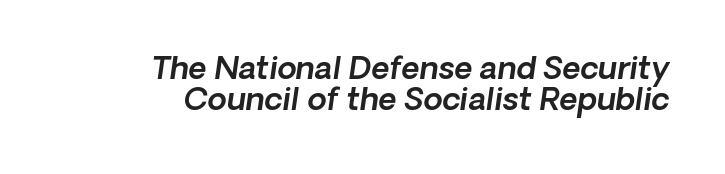
Rule under the text: the space is simply empty. Is there much room between lines? No — they nearly touch. Nope, no serifs anywhere on these letters. The rendering uses natural spacing where letterforms have individual widths. Notice how the passage keeps a crisp vertical edge on the right only. Words appear dense and cohesive because spacing is normal.
